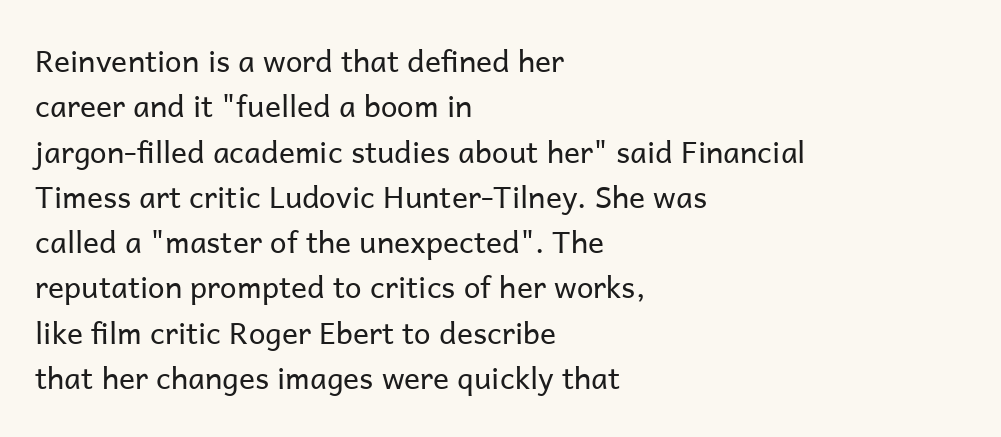
Q: Is the text bold? A: No.
Q: Is the text italic (slanted)? A: No, it is upright.
Q: Is the typeface a serif or a sans-serif typeface? A: Sans-serif.
Q: Is the text underlined? A: No.
Q: How is the paragraph aligned? A: Left-aligned.
Q: Is the spacing between letters normal or unusually wide? A: Normal.
Q: Is the spacing between lines tight, normal or loose? A: Normal.
Q: Width (condensed, normal, or wide)? A: Normal.
Q: Stroke contrast? A: Low.
Q: x-height? A: Medium.
Q: Monospaced? A: No.
